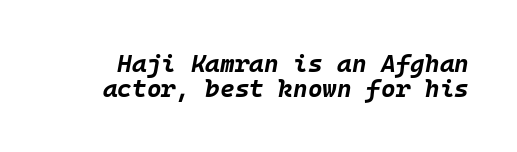
The lettering tilts uniformly, giving the passage an italic look. Does the leading feel generous? Not at all — it's pinched. Each row of text sits above clean, open space. How heavy is the stroke? Heavy — this is a bold.
